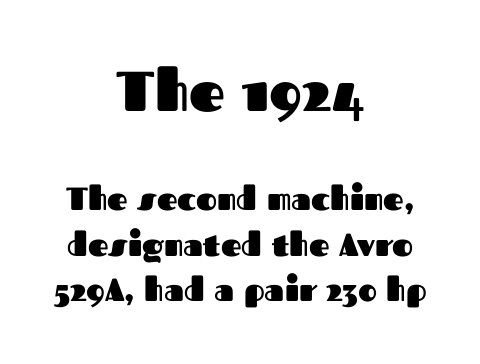
Q: Is the text bold? A: Yes.
Q: Is the text italic (slanted)? A: No, it is upright.
Q: Is the typeface a serif or a sans-serif typeface? A: Sans-serif.
Q: Is the text underlined? A: No.
Q: How is the paragraph aligned? A: Centered.
Q: Is the spacing between letters normal or unusually wide? A: Normal.
Q: Is the spacing between lines tight, normal or loose? A: Normal.
Q: Which block of text is set in a larger size, the first (top) or the second (bottom)? A: The first (top) one.
Q: Width (condensed, normal, or wide)? A: Normal.
Q: Stroke contrast? A: Medium.
Q: x-height? A: Medium.
Q: Monospaced? A: No.
